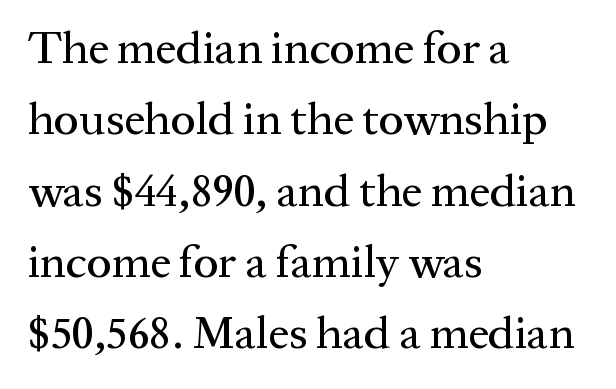
{"serif": "yes", "italic": "no", "width": "normal", "stroke_contrast": "medium", "x_height": "medium", "monospaced": "no", "underline": "no", "align": "left", "line_spacing": "normal", "line_spacing_ratio": 1.55, "letter_spacing": "normal", "letter_spacing_em": 0.0, "glyph_px": 46}
